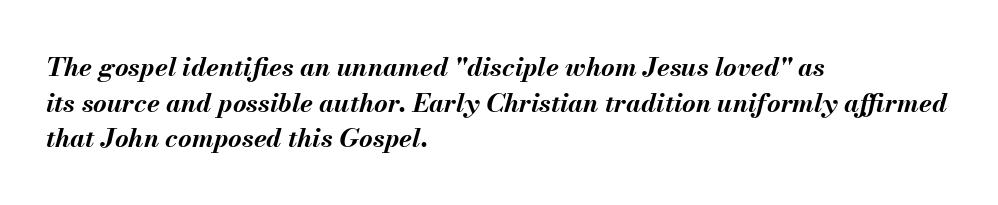
The image shows 26 px bold type, italic (leaning right); set left-aligned, normal line spacing (1.37x), normal letter spacing, not underlined.
